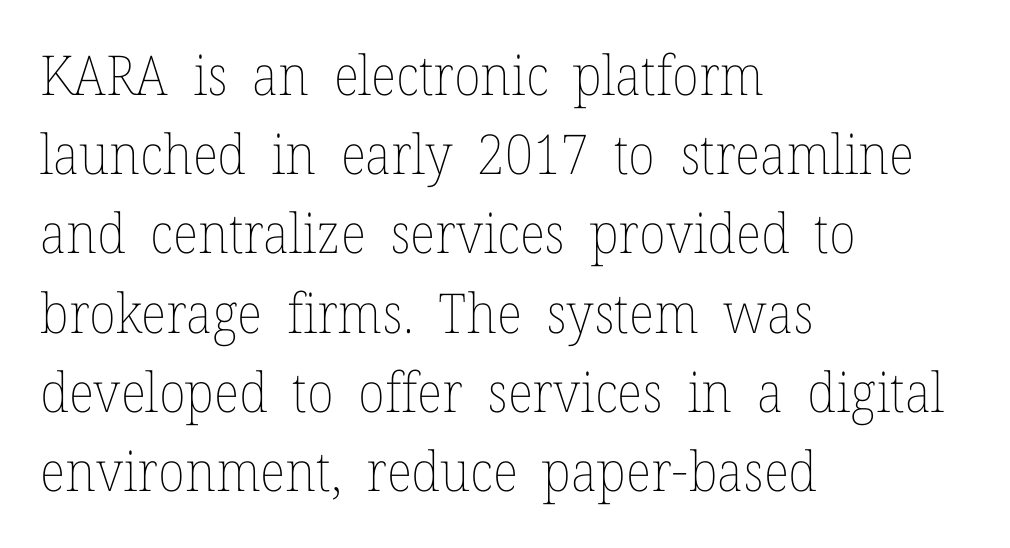
Q: Is the text bold? A: No.
Q: Is the text italic (slanted)? A: No, it is upright.
Q: Is the text underlined? A: No.
Q: How is the paragraph aligned? A: Left-aligned.
Q: Is the spacing between letters normal or unusually wide? A: Normal.
Q: Is the spacing between lines tight, normal or loose? A: Normal.
Q: Width (condensed, normal, or wide)? A: Normal.
Q: Stroke contrast? A: Low.
Q: x-height? A: Medium.
Q: Monospaced? A: No.
